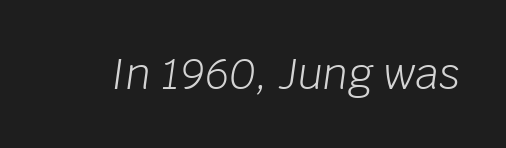
{"italic": "yes", "lean": "right", "slant_degrees": 8, "bold": "no", "weight": "light", "width": "normal", "stroke_contrast": "low", "x_height": "large", "monospaced": "no", "underline": "no", "letter_spacing": "normal", "letter_spacing_em": 0.0, "glyph_px": 42}
